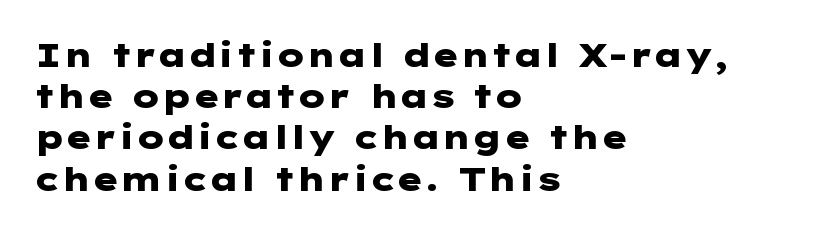
Regarding leading, the lines here are spaced in the standard way. Heft: maximum for text — a bold. No italicization has been applied; the sample stays upright. The foot of each line stays bare and open. Caption: standard tracking, unaltered. The passage shown is typeset with a sans-serif family.
